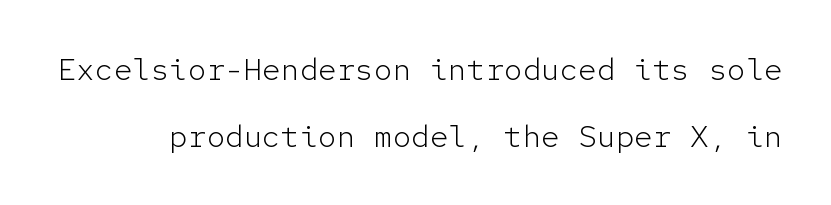
Q: Is the text bold? A: No.
Q: Is the text italic (slanted)? A: No, it is upright.
Q: Is the typeface a serif or a sans-serif typeface? A: Sans-serif.
Q: Is the text underlined? A: No.
Q: Is the spacing between letters normal or unusually wide? A: Normal.
Q: Is the spacing between lines tight, normal or loose? A: Loose.
Q: Width (condensed, normal, or wide)? A: Normal.
Q: Stroke contrast? A: Low.
Q: x-height? A: Medium.
Q: Monospaced? A: Yes.
